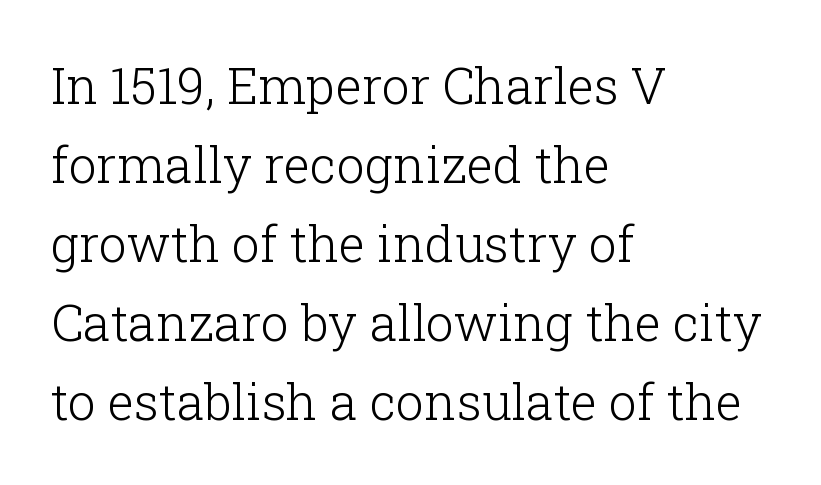
These glyphs show unthickened strokes, regular width or finer. The letters stand upright; this is a roman face. Each letter keeps its own natural width here, so spacing adapts to shape. The line-height multiplier appears to be the usual default. The paragraph has a hard left edge and a soft right edge. What stands out about the letter spacing? Nothing — it is the standard amount.
